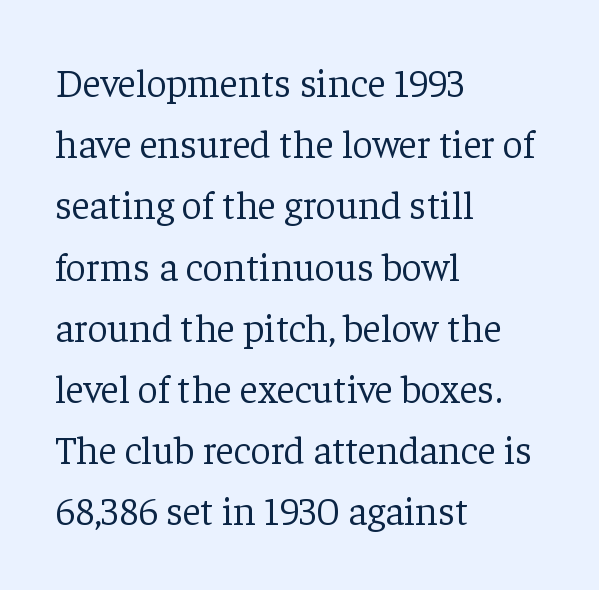
The image shows 40 px light serif type, upright; set left-aligned, normal line spacing (1.53x), normal letter spacing, not underlined; low stroke contrast and a medium x-height.
